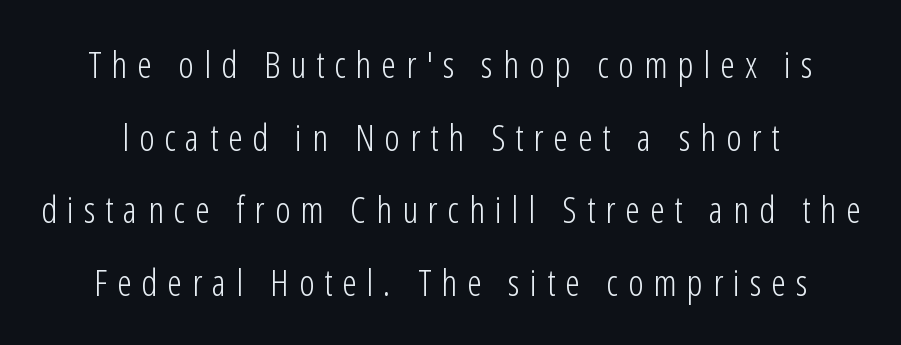
Looks like regular typesetting: each glyph gets only the width it needs. Unbolded letterforms with no extra heft. Italic? Not at all — the glyphs are vertical. The strip under each line holds only bare page. Glyph-to-glyph distance is far greater than everyday printed text.
